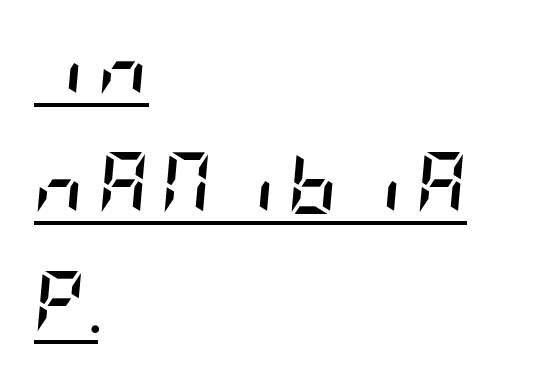
Line spacing here is loose. What weight is shown? A full bold with thick strokes. Horizontally, the lines are justified to the leading edge only. Is there an underline? Yes — a line sits under the letters. How are the letters spaced? Widely, with obvious added tracking. The passage shown leans; its letterforms are oblique.
